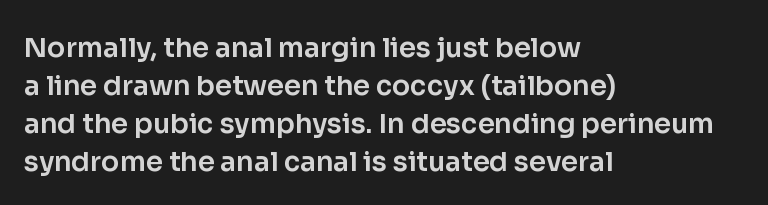
The image shows 27 px text type, upright; set left-aligned, normal line spacing (1.41x), normal letter spacing, not underlined.
